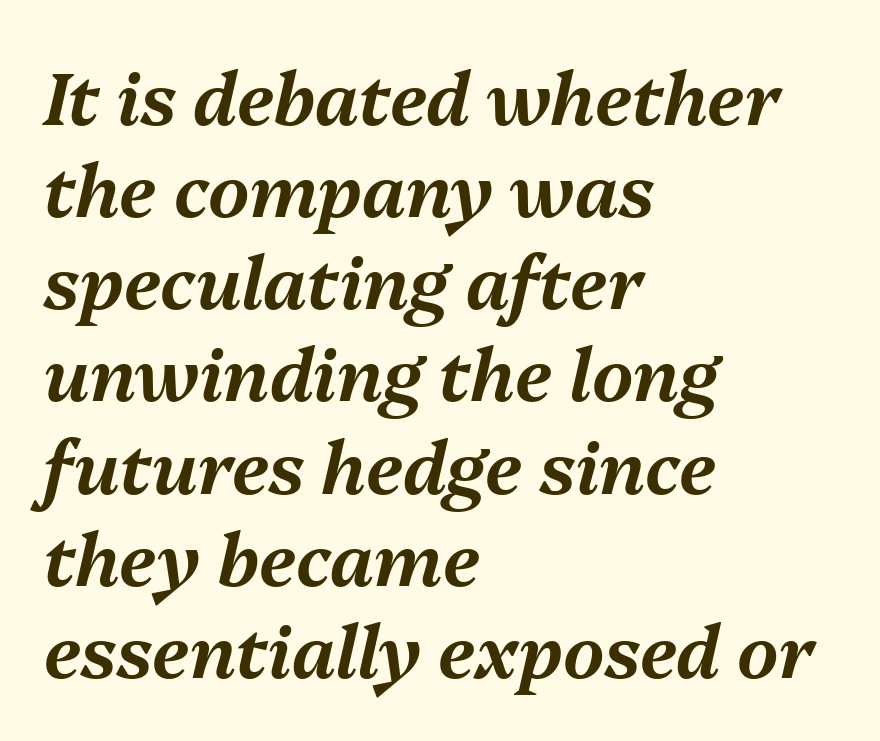
Visually the block forms a straight wall on the left and a jagged coastline on the right. Here the designer chose a conventional face with non-uniform glyph widths. Italic? Definitely — the glyphs are oblique. Check under the words: just untouched page.
